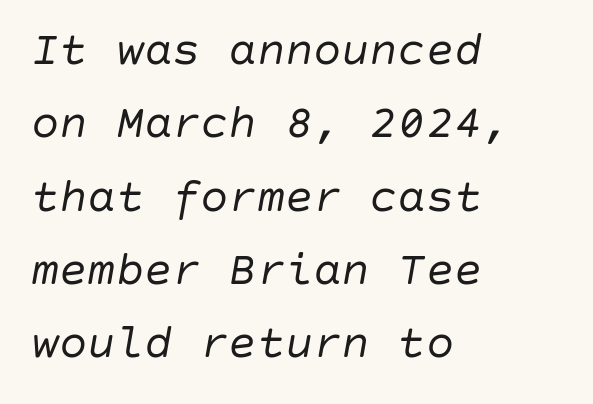
The image shows 47 px regular-weight type, italic (leaning right); set left-aligned, normal line spacing (1.56x), normal letter spacing, not underlined; low stroke contrast and a large x-height.
